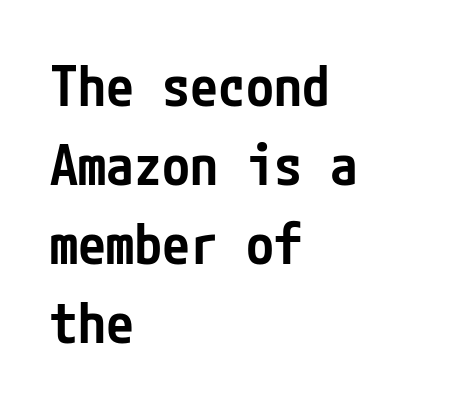
The image shows 56 px semibold, condensed sans-serif type, upright; set left-aligned, normal line spacing (1.41x), normal letter spacing, not underlined; low stroke contrast and a medium x-height.
